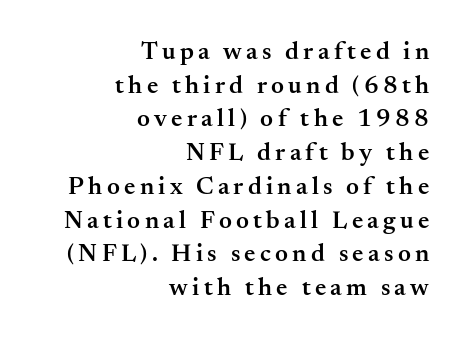
Q: Is the text bold? A: Semi-bold.
Q: Is the text italic (slanted)? A: No, it is upright.
Q: Is the text underlined? A: No.
Q: How is the paragraph aligned? A: Right-aligned.
Q: Is the spacing between lines tight, normal or loose? A: Normal.
